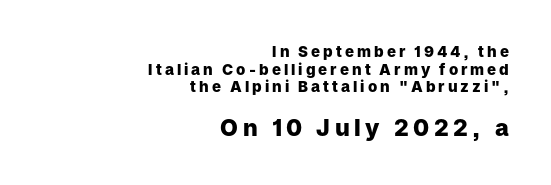
If you drew a ruler down the right edge, every line would touch it. Every character sits straight up, as roman type does. The rendering inserts visible extra space after every character. The rendering enlarges the type as you move from the upper chunk to the lower. The strokes are fattened all the way to bold. Beneath every word, the page is bare.
